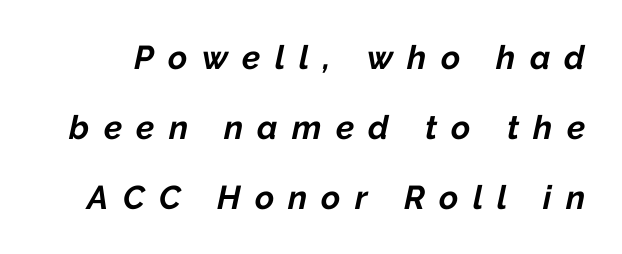
{"italic": "yes", "lean": "right", "slant_degrees": 12, "bold": "yes", "weight": "bold", "width": "normal", "stroke_contrast": "low", "x_height": "medium", "monospaced": "no", "underline": "no", "line_spacing": "loose", "line_spacing_ratio": 2.12, "letter_spacing": "wide", "letter_spacing_em": 0.43, "glyph_px": 33}
